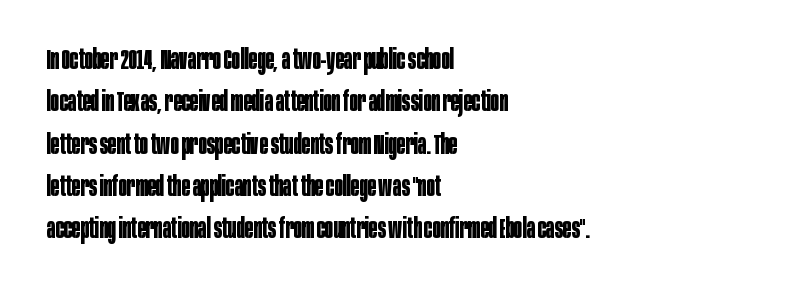
The image shows 28 px bold, condensed sans-serif type, upright; set left-aligned, normal line spacing (1.51x), normal letter spacing, not underlined; low stroke contrast and a large x-height.
